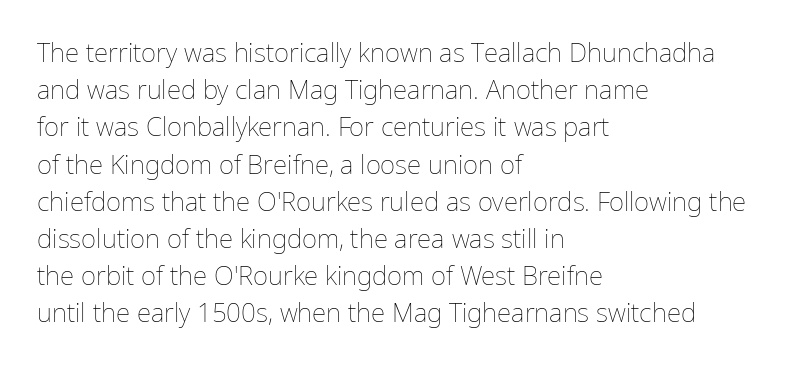
Q: Is the text bold? A: No.
Q: Is the text italic (slanted)? A: No, it is upright.
Q: Is the text underlined? A: No.
Q: How is the paragraph aligned? A: Left-aligned.
Q: Is the spacing between letters normal or unusually wide? A: Normal.
Q: Is the spacing between lines tight, normal or loose? A: Normal.
